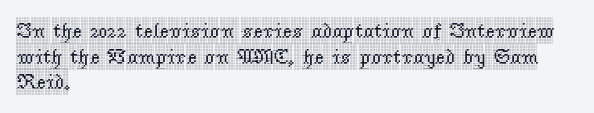
Line beginnings align vertically; line endings do not. Posture: vertical. A typesetter would call this zero additional tracking. The baseline area is clear.
